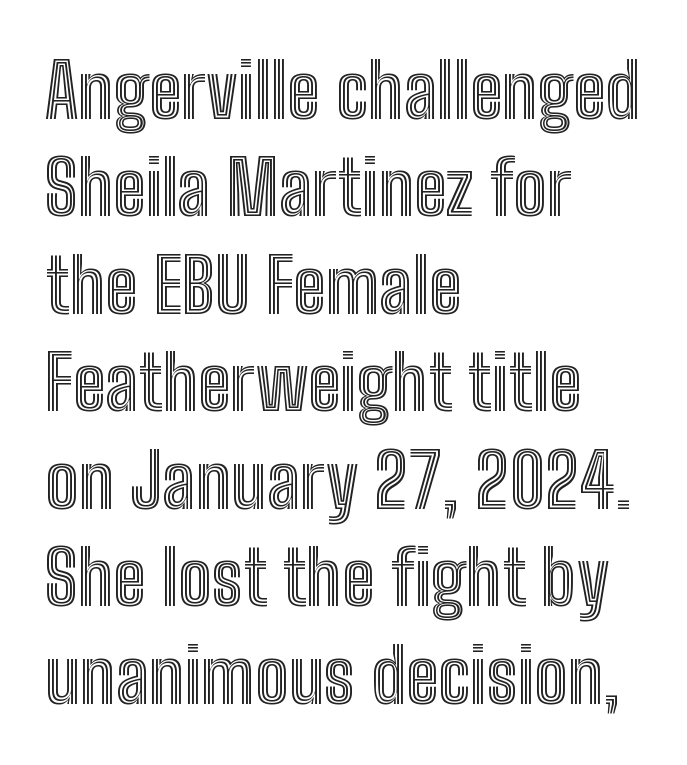
The image shows 75 px condensed type, upright; set left-aligned, normal line spacing (1.3x), normal letter spacing, not underlined; a medium x-height.
